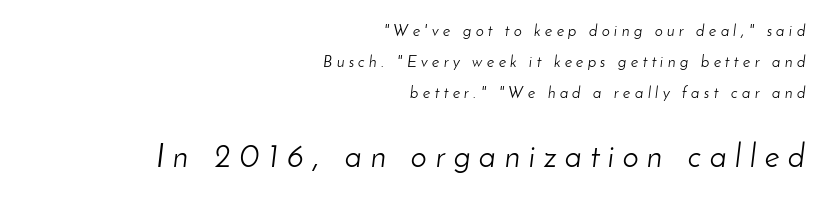
The image shows 32 px light type, italic (leaning right); set right-aligned, loose line spacing (1.95x), unusually wide letter spacing (+0.27 em), not underlined; the second (bottom) block is 2.0x larger; low stroke contrast and a small x-height.
